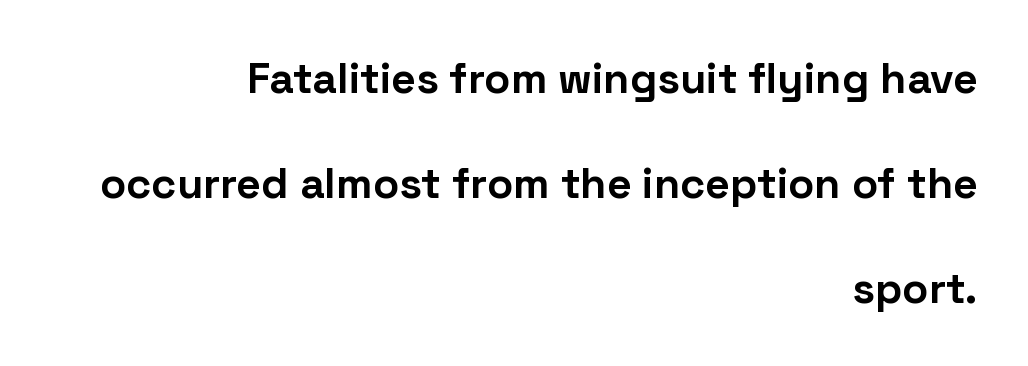
{"serif": "no", "italic": "no", "bold": "yes", "weight": "bold", "width": "normal", "stroke_contrast": "low", "x_height": "medium", "monospaced": "no", "underline": "no", "align": "right", "line_spacing": "loose", "line_spacing_ratio": 2.44, "letter_spacing": "normal", "letter_spacing_em": 0.0, "glyph_px": 43}
